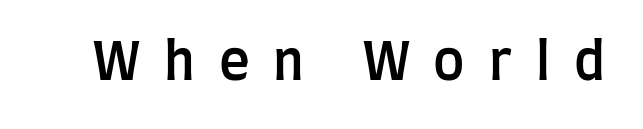
The image shows 52 px semibold, condensed sans-serif type, upright; set unusually wide letter spacing (+0.46 em), not underlined; low stroke contrast and a large x-height.
